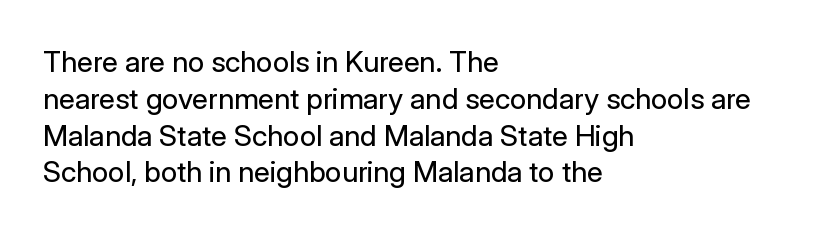
The image shows 29 px regular-weight sans-serif type, upright; set left-aligned, normal line spacing (1.27x), normal letter spacing, not underlined; low stroke contrast and a medium x-height.
